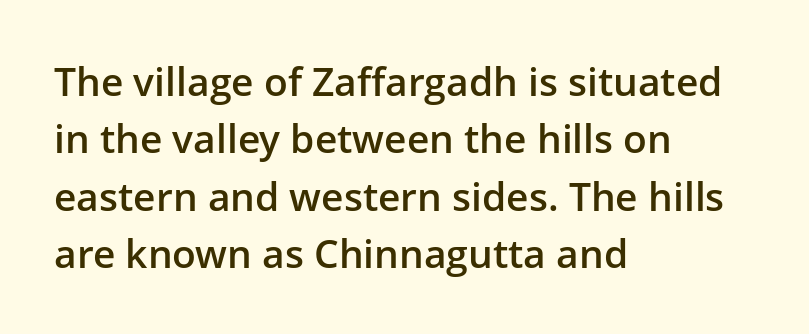
The image shows 39 px semibold sans-serif type, upright; set left-aligned, normal line spacing (1.47x), normal letter spacing, not underlined; low stroke contrast and a medium x-height.
